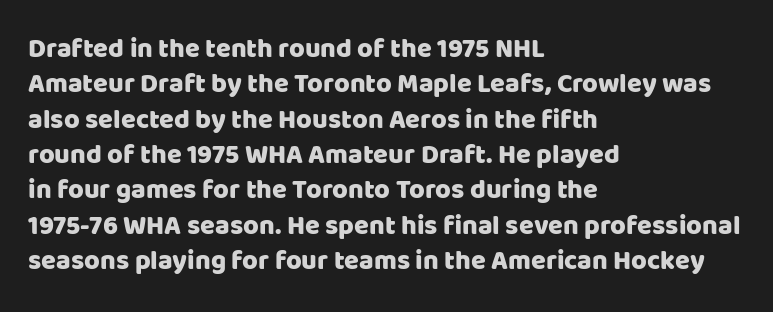
{"italic": "no", "underline": "no", "align": "left", "line_spacing": "normal", "line_spacing_ratio": 1.31, "letter_spacing": "normal", "letter_spacing_em": 0.0, "glyph_px": 27}
